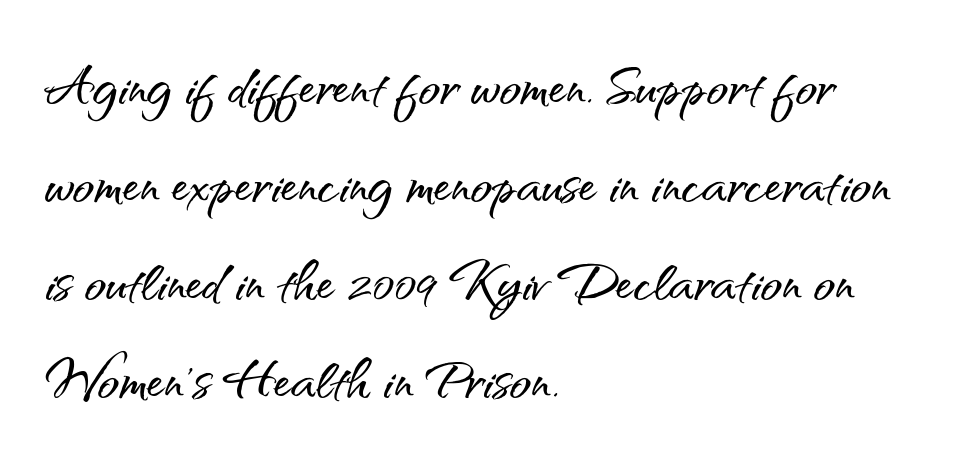
{"serif": "no", "width": "normal", "stroke_contrast": "medium", "x_height": "small", "monospaced": "no", "underline": "no", "align": "left", "line_spacing": "normal", "line_spacing_ratio": 1.38, "letter_spacing": "normal", "letter_spacing_em": 0.0, "glyph_px": 71}
